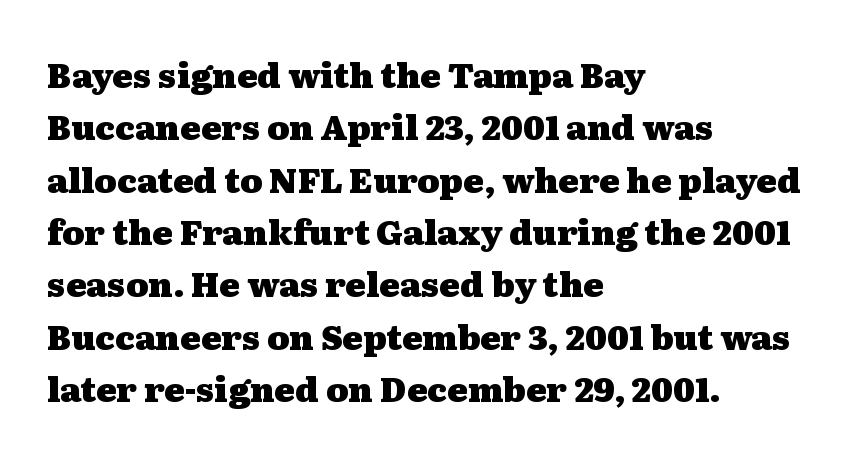
The ragged edge is on the right, which tells us the setting is flush left. Emphasis by weight is at full strength: bold. The foot of each line stays bare and open. Characters remain perfectly vertical along every line. Is this a sans? No — the strokes have serifs.
